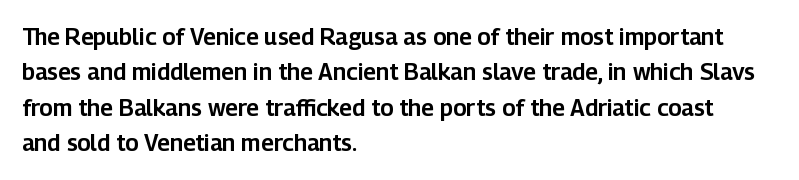
Q: Is the text italic (slanted)? A: No, it is upright.
Q: Is the text underlined? A: No.
Q: How is the paragraph aligned? A: Left-aligned.
Q: Is the spacing between letters normal or unusually wide? A: Normal.
Q: Is the spacing between lines tight, normal or loose? A: Normal.
